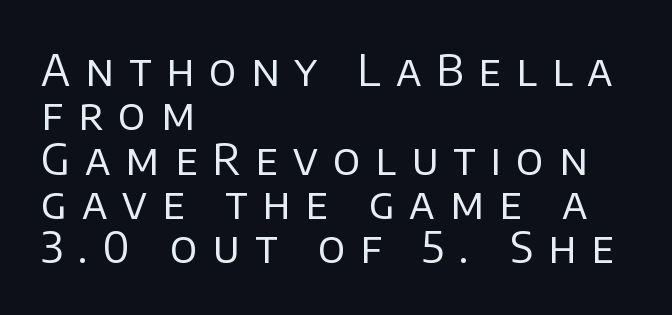
Q: Is the text bold? A: No.
Q: Is the text italic (slanted)? A: No, it is upright.
Q: Is the typeface a serif or a sans-serif typeface? A: Sans-serif.
Q: Is the text underlined? A: No.
Q: How is the paragraph aligned? A: Left-aligned.
Q: Is the spacing between letters normal or unusually wide? A: Unusually wide.
Q: Is the spacing between lines tight, normal or loose? A: Tight.
Q: Width (condensed, normal, or wide)? A: Normal.
Q: Stroke contrast? A: Low.
Q: x-height? A: Large.
Q: Monospaced? A: No.
